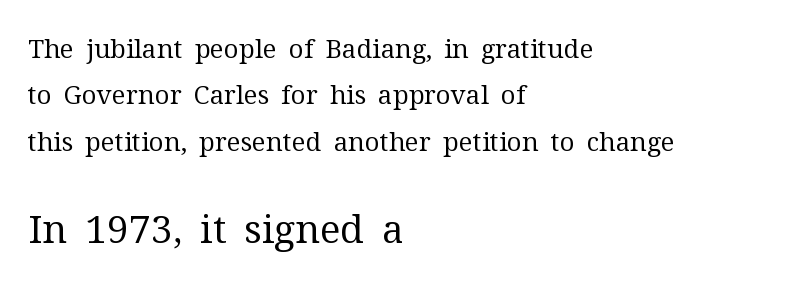
This rendering features lettering with no underline. Letterform terminals end in serifs throughout the passage. How are the letters spaced? Ordinarily, with no added tracking. The letters in the lower block stand taller than those in the block above.
